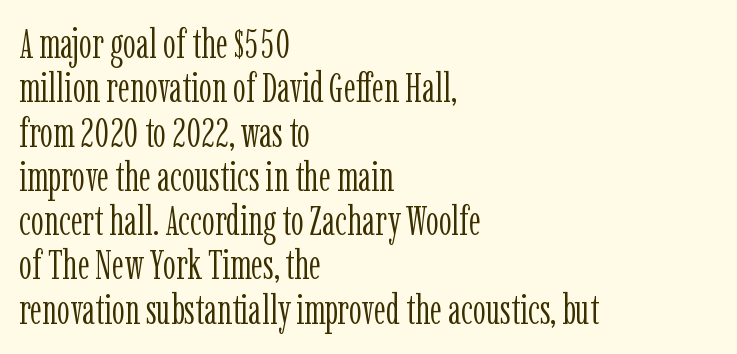
{"serif": "yes", "italic": "no", "bold": "no", "weight": "light", "width": "condensed", "stroke_contrast": "low", "x_height": "medium", "monospaced": "no", "underline": "no", "align": "left", "line_spacing": "tight", "line_spacing_ratio": 1.08, "letter_spacing": "normal", "letter_spacing_em": 0.0, "glyph_px": 41}
